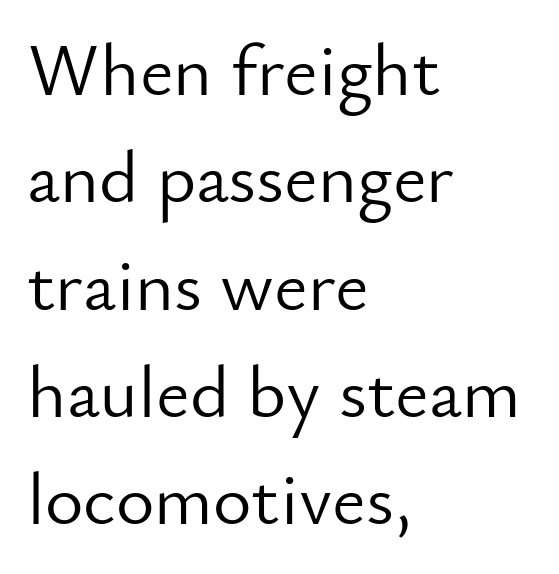
Q: Is the text bold? A: No.
Q: Is the text italic (slanted)? A: No, it is upright.
Q: Is the typeface a serif or a sans-serif typeface? A: Sans-serif.
Q: Is the text underlined? A: No.
Q: How is the paragraph aligned? A: Left-aligned.
Q: Is the spacing between letters normal or unusually wide? A: Normal.
Q: Is the spacing between lines tight, normal or loose? A: Normal.
Q: Width (condensed, normal, or wide)? A: Normal.
Q: Stroke contrast? A: Low.
Q: x-height? A: Small.
Q: Monospaced? A: No.
